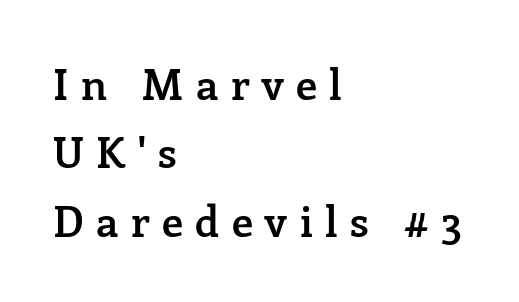
Q: Is the text bold? A: Semi-bold.
Q: Is the text italic (slanted)? A: No, it is upright.
Q: Is the typeface a serif or a sans-serif typeface? A: Serif.
Q: Is the text underlined? A: No.
Q: How is the paragraph aligned? A: Left-aligned.
Q: Is the spacing between letters normal or unusually wide? A: Unusually wide.
Q: Is the spacing between lines tight, normal or loose? A: Normal.
Q: Width (condensed, normal, or wide)? A: Normal.
Q: Stroke contrast? A: Low.
Q: x-height? A: Medium.
Q: Monospaced? A: No.
